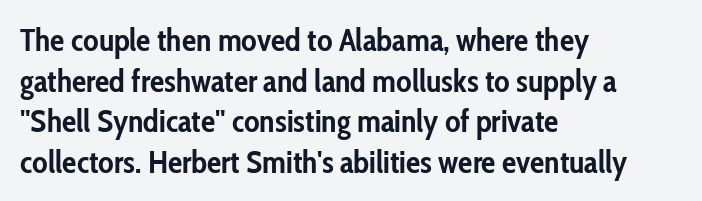
The glyphs in this specimen are sans serif. Proportional: the letters do not fall into vertical columns. These lines were composed using upright roman letters. Its strokes are broad and dark, the hallmark of bold type. How would I describe the line gaps? Plain and ordinary.
